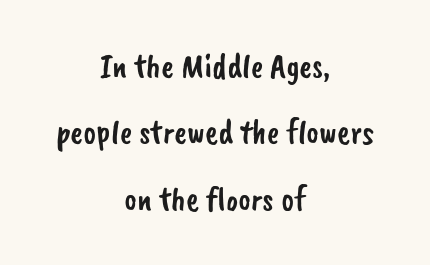
The image shows 34 px sans-serif type; set centered, loose line spacing (1.95x), normal letter spacing, not underlined; low stroke contrast and a small x-height.
